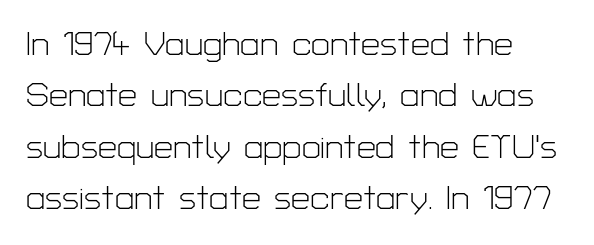
Q: Is the text bold? A: No.
Q: Is the text italic (slanted)? A: No, it is upright.
Q: Is the typeface a serif or a sans-serif typeface? A: Sans-serif.
Q: Is the text underlined? A: No.
Q: How is the paragraph aligned? A: Left-aligned.
Q: Is the spacing between letters normal or unusually wide? A: Normal.
Q: Is the spacing between lines tight, normal or loose? A: Normal.
Q: Width (condensed, normal, or wide)? A: Normal.
Q: Stroke contrast? A: Low.
Q: x-height? A: Medium.
Q: Monospaced? A: No.
